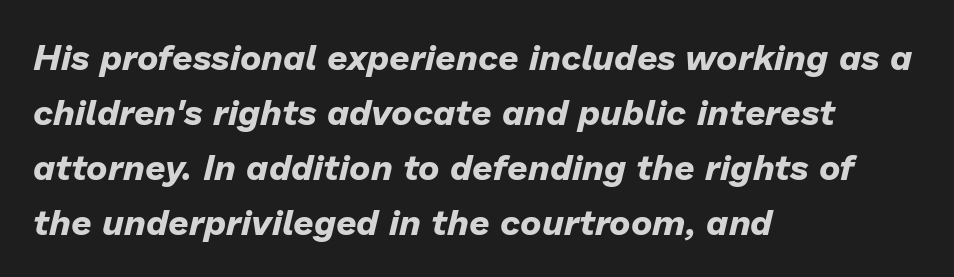
The space beneath each line is pristine and unruled. Look at the stroke-to-counter ratio: heavy, a bold. You could call the tracking neutral — neither tight nor loose. Looks like regular typesetting: each glyph gets only the width it needs. The rows are spaced the way most documents space them. One-word summary of the alignment: left.
